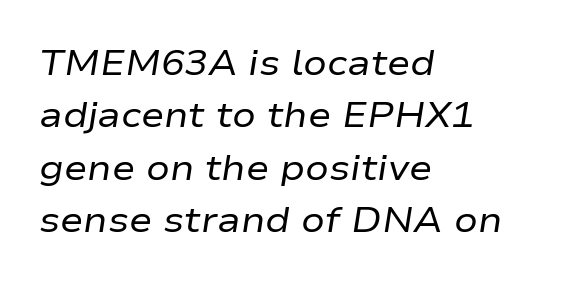
{"italic": "yes", "lean": "right", "slant_degrees": 9, "bold": "no", "weight": "regular", "width": "wide", "stroke_contrast": "low", "x_height": "medium", "monospaced": "no", "underline": "no", "align": "left", "line_spacing": "normal", "line_spacing_ratio": 1.5, "letter_spacing": "normal", "letter_spacing_em": 0.0, "glyph_px": 35}
